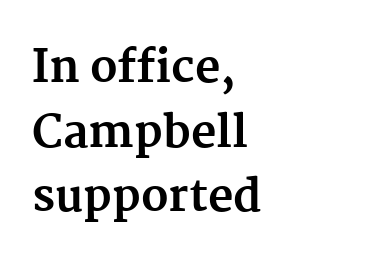
{"serif": "yes", "italic": "no", "bold": "yes", "weight": "bold", "width": "normal", "stroke_contrast": "medium", "x_height": "medium", "monospaced": "no", "underline": "no", "align": "left", "line_spacing": "normal", "line_spacing_ratio": 1.47, "letter_spacing": "normal", "letter_spacing_em": 0.0, "glyph_px": 44}
